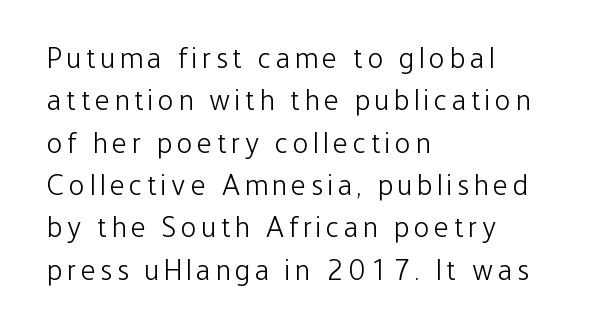
The image shows 29 px light, condensed sans-serif type, upright; set left-aligned, normal line spacing (1.46x), not underlined; low stroke contrast and a medium x-height.
